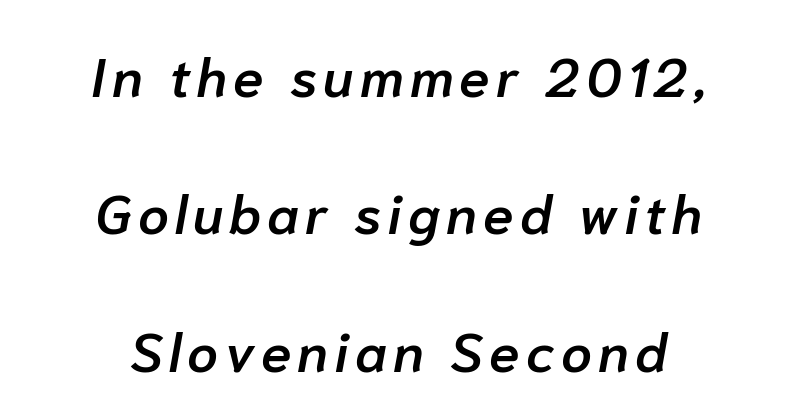
Q: Is the text bold? A: Semi-bold.
Q: Is the text italic (slanted)? A: Yes, it leans right by about 10 degrees.
Q: Is the text underlined? A: No.
Q: How is the paragraph aligned? A: Centered.
Q: Is the spacing between lines tight, normal or loose? A: Loose.
Q: Width (condensed, normal, or wide)? A: Normal.
Q: Stroke contrast? A: Low.
Q: x-height? A: Medium.
Q: Monospaced? A: No.
